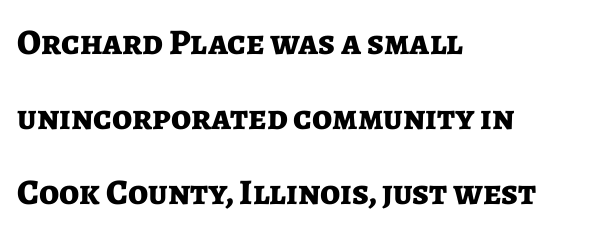
Note: no serifs on the glyphs. Leading: increased. Plenty of ink on the page — the face is bold. Style check: upright.
